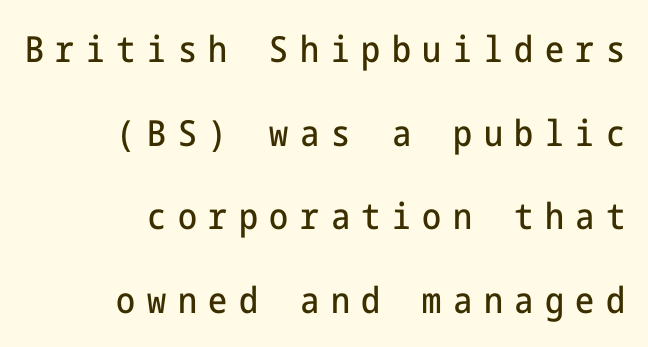
Words float on clear page, feet unadorned. These lines were composed using upright roman letters. The vertical gap from one line to the next is large. To sum up the face: it is a sans, with no serifs.
